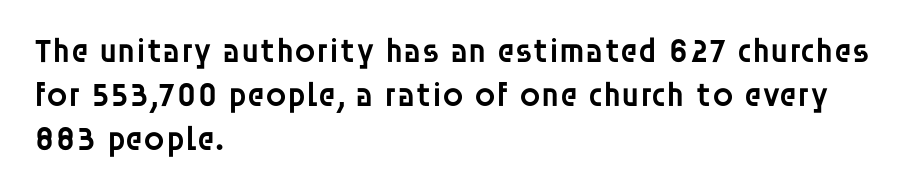
Q: Is the text bold? A: Semi-bold.
Q: Is the text italic (slanted)? A: No, it is upright.
Q: Is the typeface a serif or a sans-serif typeface? A: Sans-serif.
Q: Is the text underlined? A: No.
Q: How is the paragraph aligned? A: Left-aligned.
Q: Is the spacing between letters normal or unusually wide? A: Normal.
Q: Is the spacing between lines tight, normal or loose? A: Normal.
Q: Width (condensed, normal, or wide)? A: Normal.
Q: Stroke contrast? A: Low.
Q: x-height? A: Large.
Q: Monospaced? A: No.
